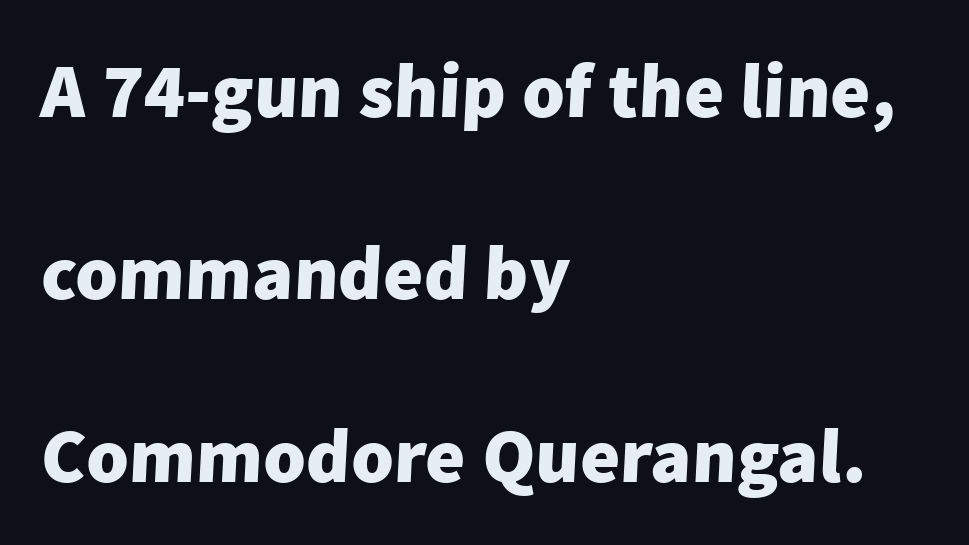
The image shows 77 px heavy sans-serif type; set left-aligned, loose line spacing (2.37x), normal letter spacing, not underlined; low stroke contrast and a medium x-height.
